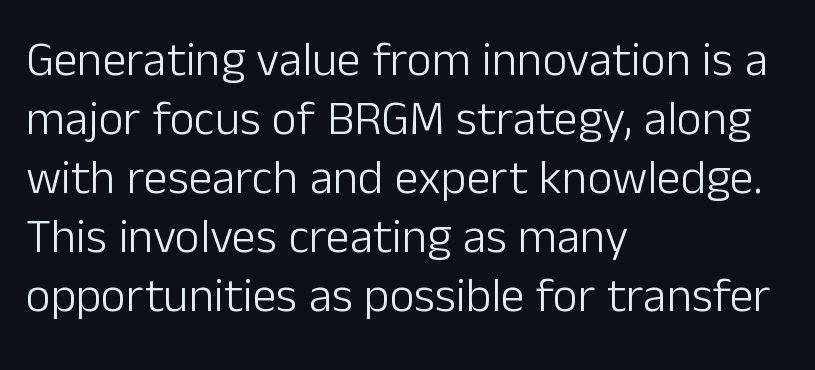
{"serif": "no", "italic": "no", "bold": "no", "weight": "light", "width": "normal", "stroke_contrast": "low", "x_height": "medium", "monospaced": "no", "underline": "no", "align": "left", "line_spacing_ratio": 1.23, "letter_spacing": "normal", "letter_spacing_em": 0.0, "glyph_px": 48}
